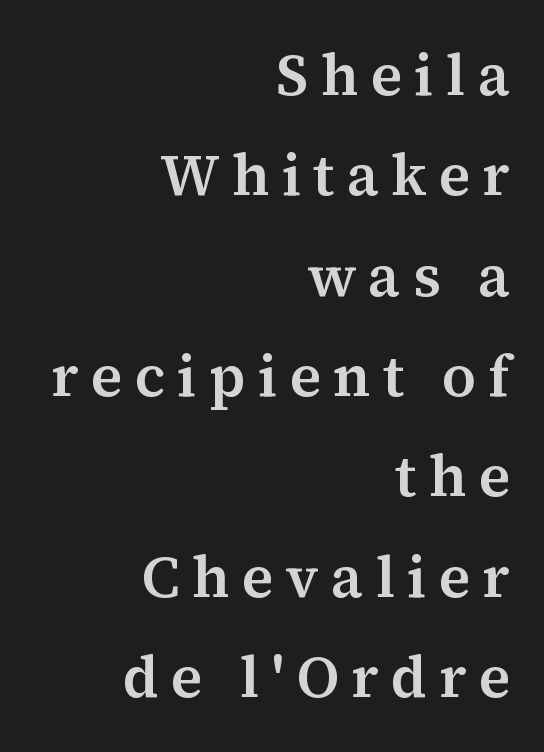
Q: Is the text italic (slanted)? A: No, it is upright.
Q: Is the typeface a serif or a sans-serif typeface? A: Serif.
Q: Is the text underlined? A: No.
Q: How is the paragraph aligned? A: Right-aligned.
Q: Is the spacing between letters normal or unusually wide? A: Unusually wide.
Q: Width (condensed, normal, or wide)? A: Normal.
Q: Stroke contrast? A: Medium.
Q: x-height? A: Medium.
Q: Monospaced? A: No.
